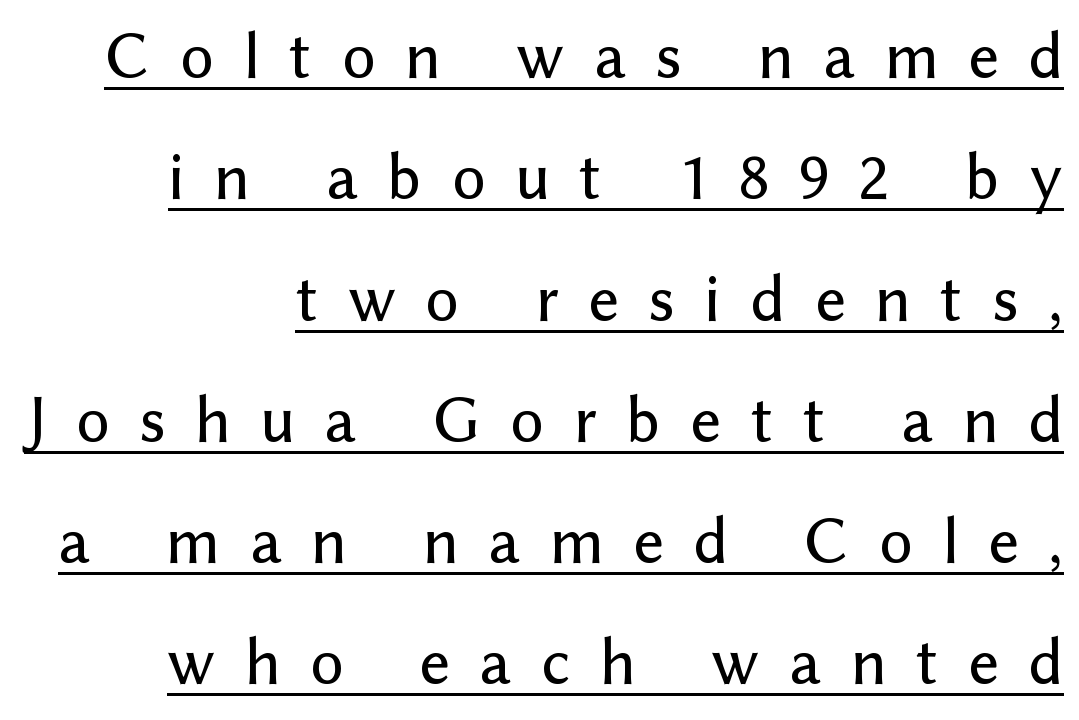
{"serif": "no", "italic": "no", "width": "normal", "stroke_contrast": "low", "x_height": "medium", "monospaced": "no", "underline": "yes", "align": "right", "line_spacing_ratio": 1.81, "letter_spacing": "wide", "letter_spacing_em": 0.44, "glyph_px": 67}
